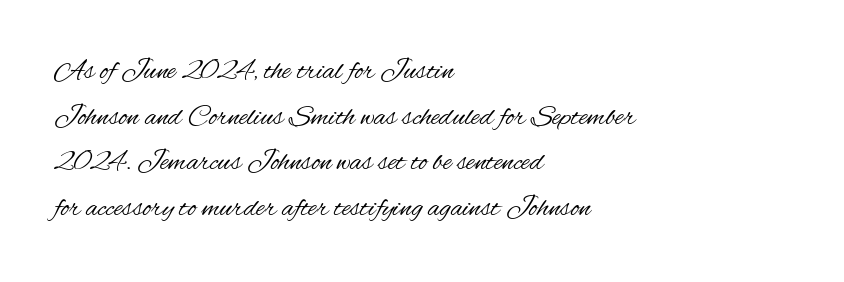
{"serif": "no", "bold": "no", "weight": "regular", "width": "condensed", "stroke_contrast": "medium", "x_height": "small", "monospaced": "no", "underline": "no", "align": "left", "line_spacing": "normal", "line_spacing_ratio": 1.57, "letter_spacing": "normal", "letter_spacing_em": 0.0, "glyph_px": 29}
